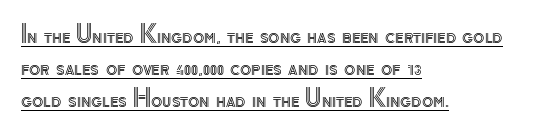
{"italic": "no", "underline": "yes", "align": "left", "line_spacing": "normal", "line_spacing_ratio": 1.4, "letter_spacing": "normal", "letter_spacing_em": 0.0, "glyph_px": 23}
